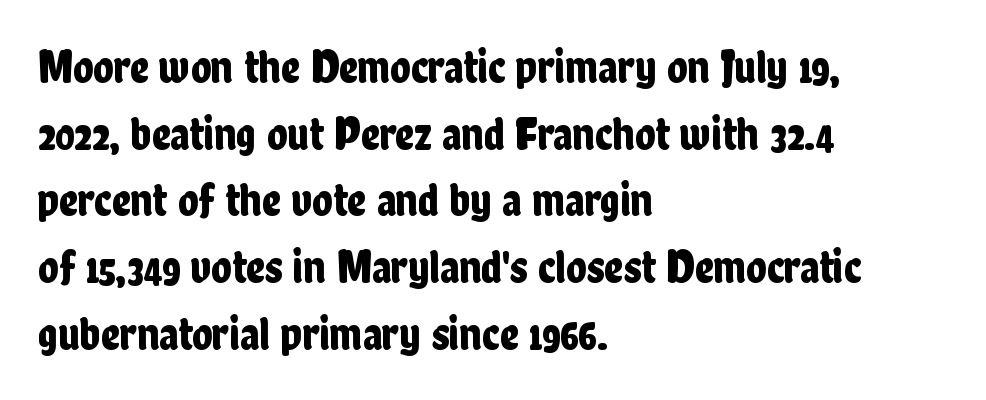
Varying glyph widths throughout — classic text-font behaviour. Layout note: lines flush left. Tracking here is standard; glyphs follow each other at the usual distance. Nobody drew a line under any word here.
